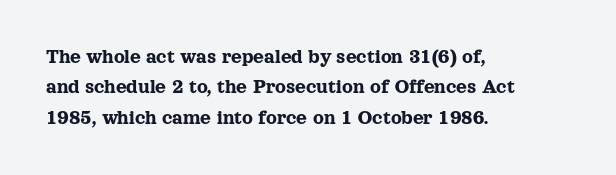
{"italic": "no", "underline": "no", "align": "left", "line_spacing": "normal", "line_spacing_ratio": 1.45, "letter_spacing": "normal", "letter_spacing_em": 0.0, "glyph_px": 21}
